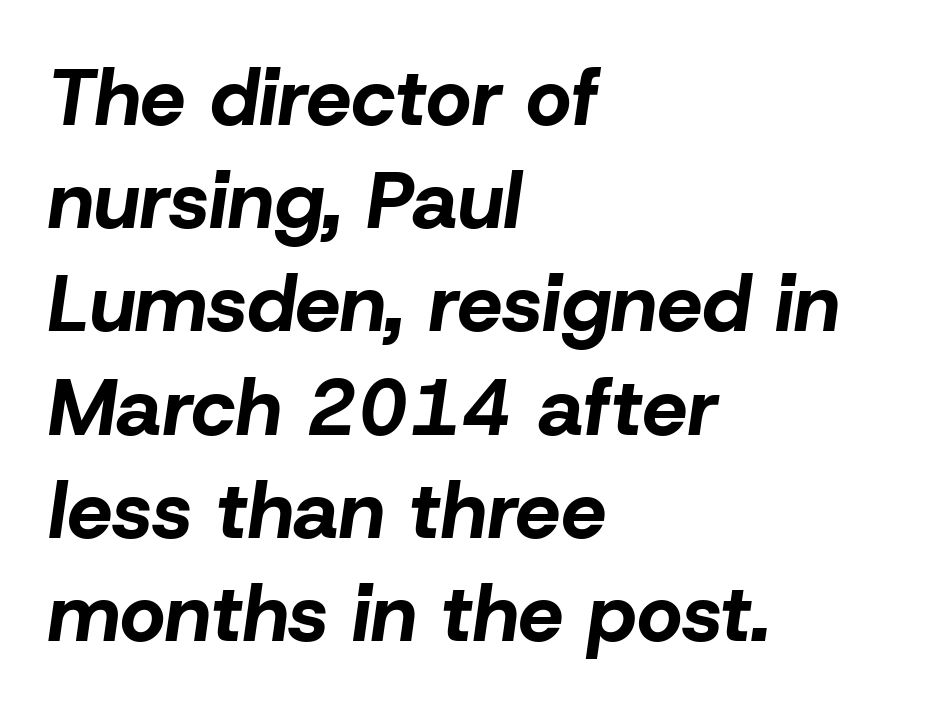
Q: Is the text bold? A: Yes.
Q: Is the text italic (slanted)? A: Yes, it leans right by about 8 degrees.
Q: Is the text underlined? A: No.
Q: How is the paragraph aligned? A: Left-aligned.
Q: Is the spacing between letters normal or unusually wide? A: Normal.
Q: Is the spacing between lines tight, normal or loose? A: Normal.
Q: Width (condensed, normal, or wide)? A: Normal.
Q: Stroke contrast? A: Low.
Q: x-height? A: Medium.
Q: Monospaced? A: No.
